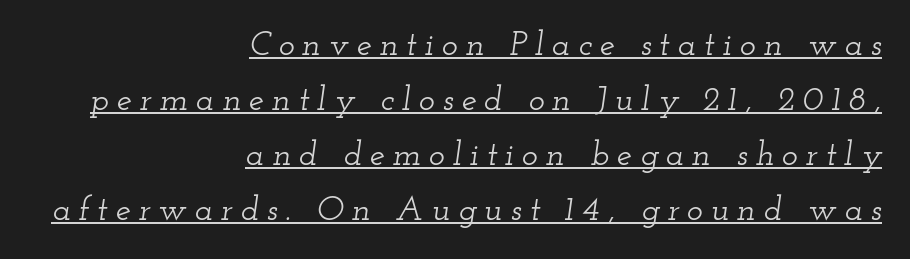
The image shows 34 px wide serif type, italic (leaning right); set right-aligned, normal line spacing (1.62x), unusually wide letter spacing (+0.23 em), underlined; low stroke contrast and a small x-height.
